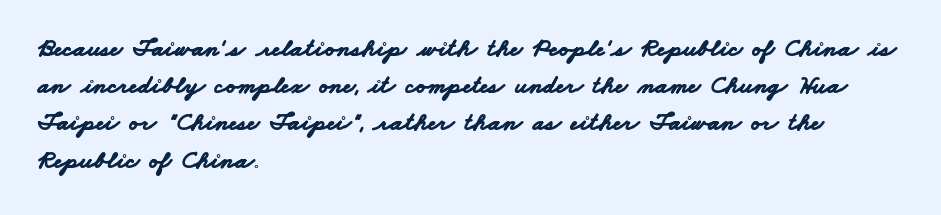
Q: Is the text bold? A: Yes.
Q: Is the text underlined? A: No.
Q: How is the paragraph aligned? A: Left-aligned.
Q: Is the spacing between letters normal or unusually wide? A: Normal.
Q: Is the spacing between lines tight, normal or loose? A: Normal.
